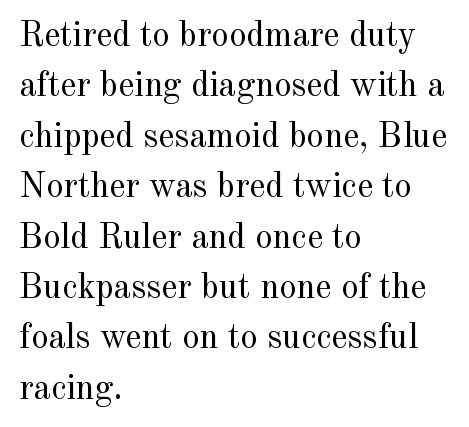
The image shows 35 px regular-weight serif type, upright; set left-aligned, normal line spacing (1.44x), normal letter spacing, not underlined; a small x-height.
